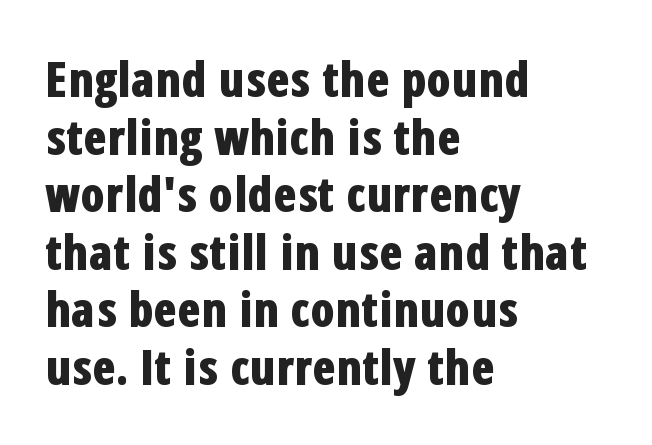
{"serif": "no", "italic": "no", "bold": "yes", "weight": "bold", "width": "condensed", "stroke_contrast": "low", "x_height": "medium", "monospaced": "no", "underline": "no", "align": "left", "line_spacing_ratio": 1.2, "letter_spacing": "normal", "letter_spacing_em": 0.0, "glyph_px": 48}
